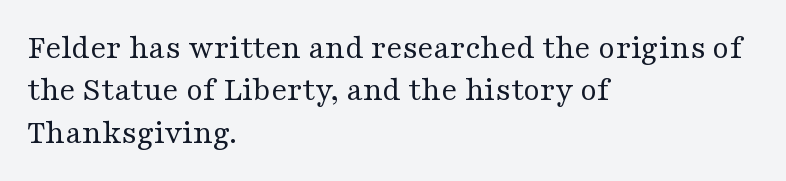
Regarding leading, the lines here are spaced in the standard way. Proportional: the letters do not fall into vertical columns. Has an underline been added? It has not. The letterforms sit at book weight or below. No italicization has been applied; the sample stays upright.
